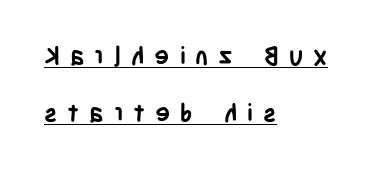
{"italic": "no", "bold": "yes", "underline": "yes", "align": "left", "line_spacing": "loose", "line_spacing_ratio": 2.27, "letter_spacing": "wide", "letter_spacing_em": 0.4, "glyph_px": 25}
